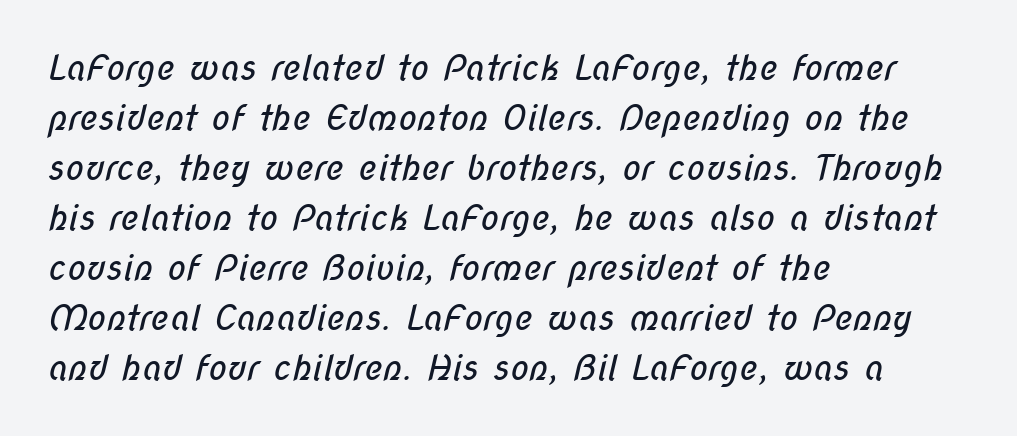
A bare baseline throughout the passage. The type is set solid horizontally, with unmodified tracking. The rag falls on the right side of this text block. Weight: not bold — regular or lighter.
